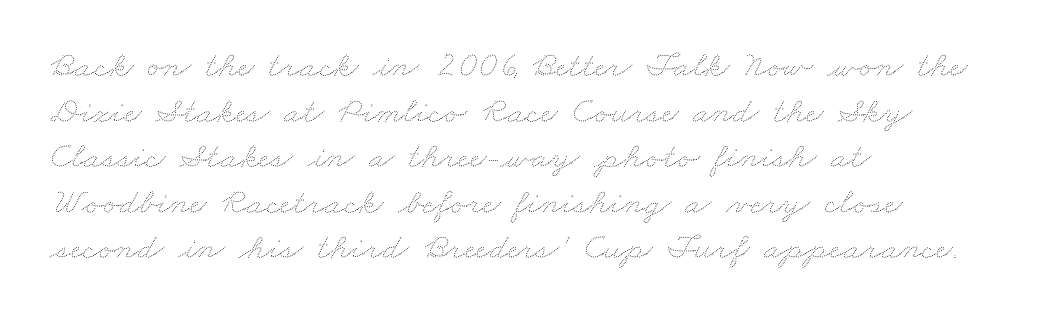
The image shows 37 px thin, wide type; set left-aligned, line spacing 1.23x, normal letter spacing, not underlined; medium stroke contrast and a small x-height.
